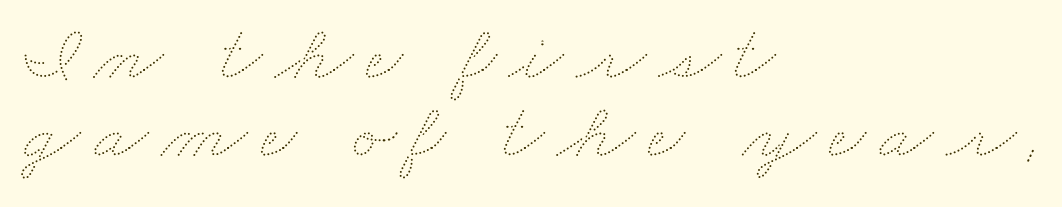
The image shows 80 px thin, wide type; set left-aligned, tight line spacing (0.98x), not underlined; medium stroke contrast and a small x-height.
